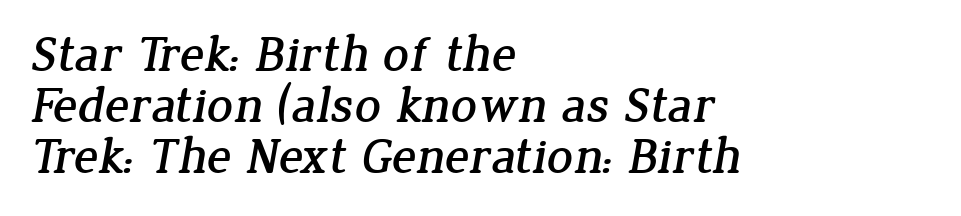
The image shows 51 px serif type; set left-aligned, tight line spacing (1.0x), normal letter spacing, not underlined; low stroke contrast and a medium x-height.
